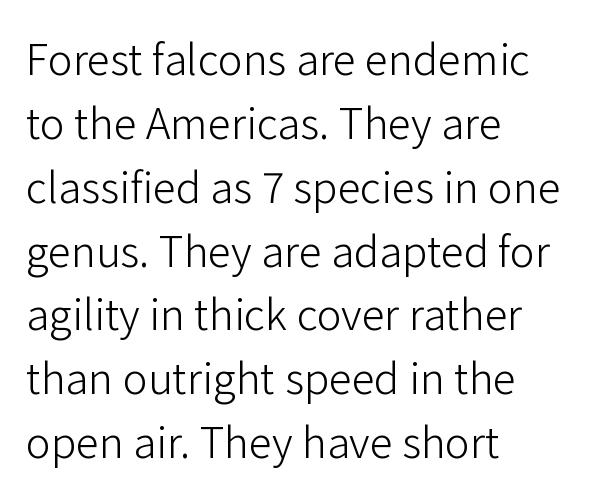
Lines of text with bare space underneath. Stem width sits at or under what a default text font uses. Tall strokes in this sample are plumb rather than angled. Line spacing here is normal. Typeset ragged right — the left edge is the straight one. Nothing unusual about the tracking: characters are spaced as the font intends.
